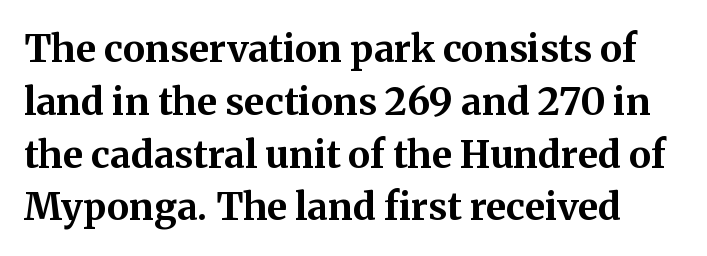
These lines carry a lot of weight — the face is fully bold. Style check: upright. Letter spacing: default. I'd call this a serif setting — the letters wear small feet. Anything drawn beneath the words? Only blank space.
